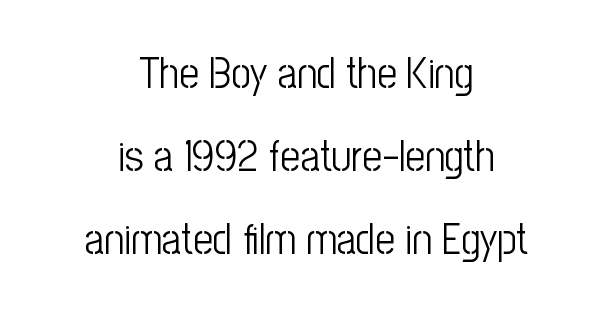
The image shows 43 px light, condensed sans-serif type, upright; set centered, loose line spacing (1.93x), normal letter spacing, not underlined; low stroke contrast and a medium x-height.
